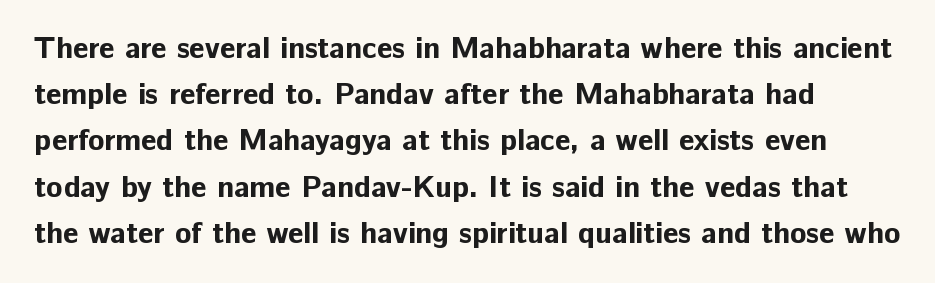
The image shows 30 px bold sans-serif type, upright; set normal line spacing (1.54x), normal letter spacing, not underlined; low stroke contrast and a medium x-height.
